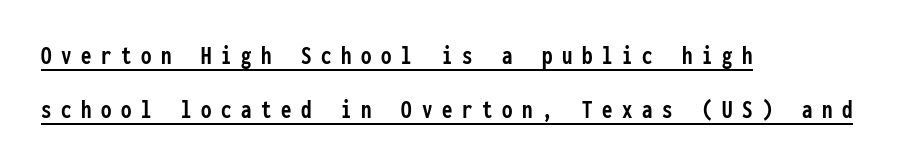
Horizontal bands of white between lines are thick stripes. Each word looks stretched out because of the extra space between its letters. Nope, not italic — everything's standing straight. Thick stems and heavy bowls — unmistakably bold. The lettering is marked with a stroke running underneath it. The text block is weighted toward the left margin, trailing off unevenly rightward.
